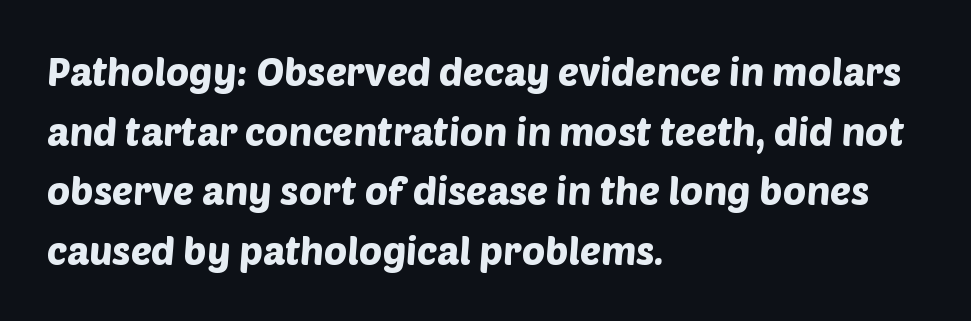
Q: Is the typeface a serif or a sans-serif typeface? A: Sans-serif.
Q: Is the text underlined? A: No.
Q: How is the paragraph aligned? A: Left-aligned.
Q: Is the spacing between letters normal or unusually wide? A: Normal.
Q: Is the spacing between lines tight, normal or loose? A: Normal.
Q: Width (condensed, normal, or wide)? A: Normal.
Q: Stroke contrast? A: Low.
Q: x-height? A: Large.
Q: Monospaced? A: No.
